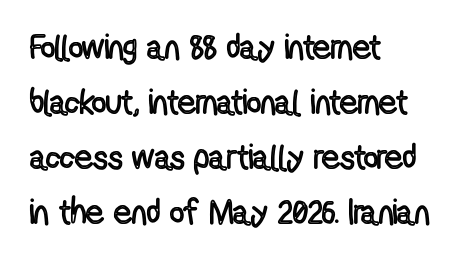
Quick note: underline off. This sample is left-justified, so line endings fall wherever the words run out. Think of a printed novel: that variable character pitch is what you see here. Here the glyphs are tracked normally, forming tight word shapes. A typesetter would call this leading conventional body-copy spacing.
